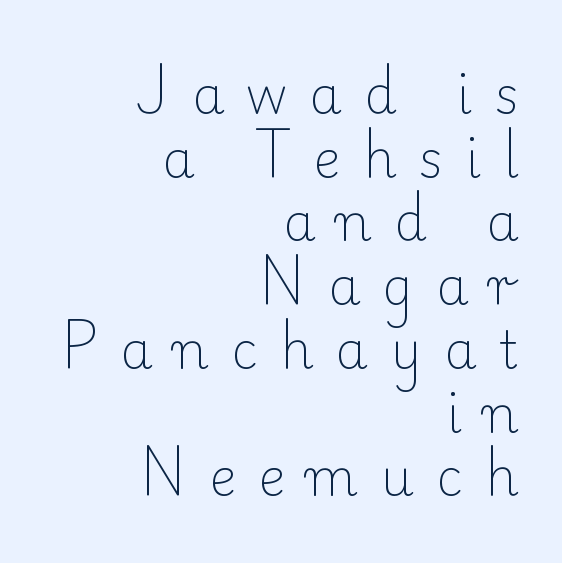
{"serif": "yes", "italic": "no", "bold": "no", "weight": "light", "width": "normal", "stroke_contrast": "low", "x_height": "small", "monospaced": "no", "underline": "no", "align": "right", "line_spacing": "normal", "line_spacing_ratio": 1.25, "letter_spacing": "wide", "letter_spacing_em": 0.44, "glyph_px": 51}
